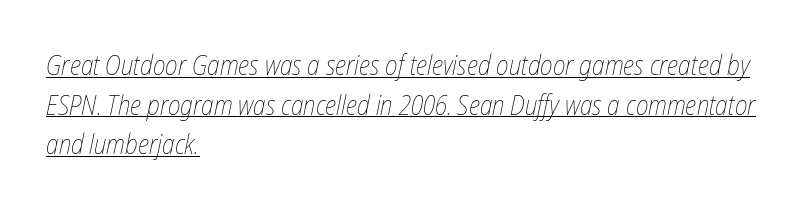
Q: Is the text bold? A: No.
Q: Is the text italic (slanted)? A: Yes, it leans right by about 12 degrees.
Q: Is the text underlined? A: Yes.
Q: How is the paragraph aligned? A: Left-aligned.
Q: Is the spacing between letters normal or unusually wide? A: Normal.
Q: Is the spacing between lines tight, normal or loose? A: Normal.
